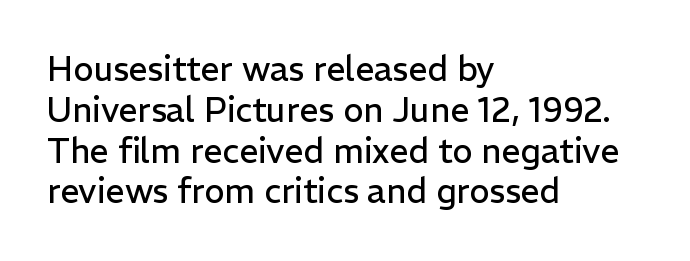
You can tell it's not italic because the verticals are truly vertical. The face looks like a standard text weight, possibly lighter. Proportional: the letters do not fall into vertical columns. What stands out about the letter spacing? Nothing — it is the standard amount. Typographically, this falls in the sans-serif category. Check under the words: just untouched page.
